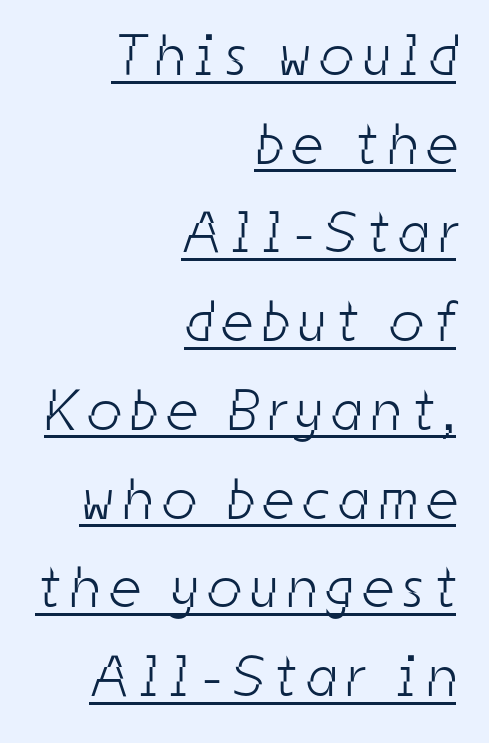
Q: Is the text bold? A: No.
Q: Is the typeface a serif or a sans-serif typeface? A: Sans-serif.
Q: Is the text underlined? A: Yes.
Q: How is the paragraph aligned? A: Right-aligned.
Q: Is the spacing between lines tight, normal or loose? A: Normal.
Q: Width (condensed, normal, or wide)? A: Condensed.
Q: Stroke contrast? A: Low.
Q: x-height? A: Medium.
Q: Monospaced? A: No.
